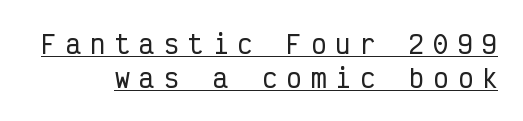
Q: Is the text italic (slanted)? A: No, it is upright.
Q: Is the text underlined? A: Yes.
Q: Is the spacing between letters normal or unusually wide? A: Unusually wide.
Q: Is the spacing between lines tight, normal or loose? A: Normal.
